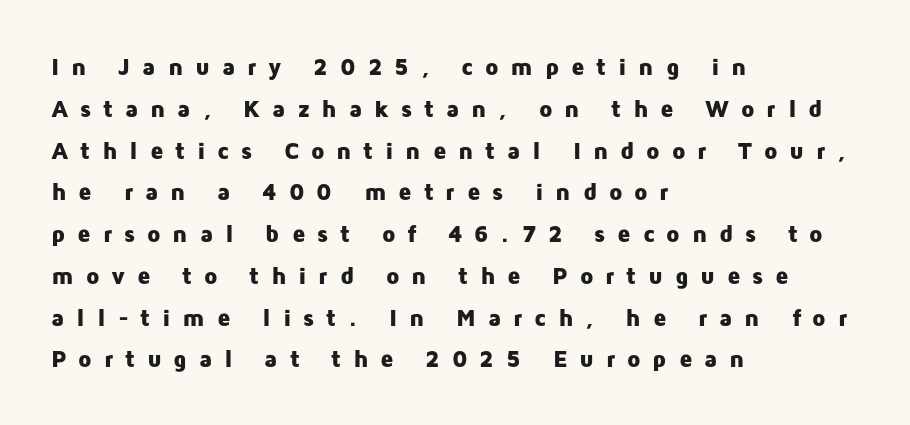
The image shows 24 px bold type, upright; set left-aligned, line spacing 1.74x, unusually wide letter spacing (+0.49 em), not underlined.
